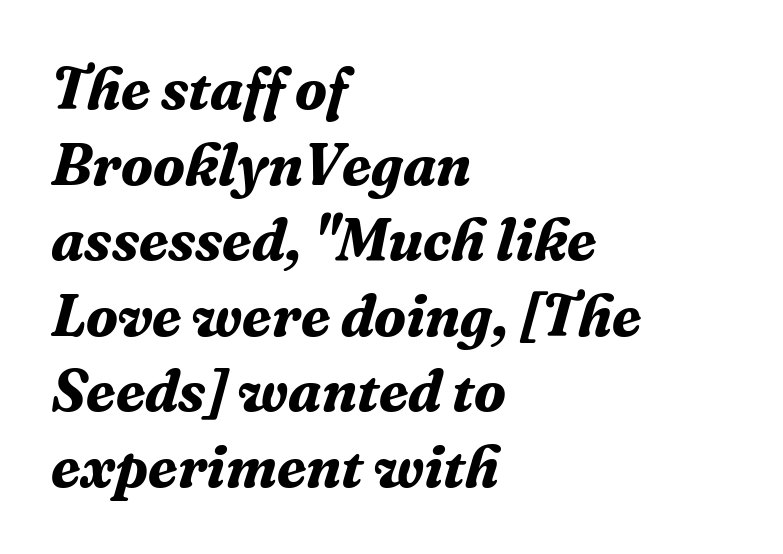
The image shows 59 px bold serif type, italic (leaning right); set left-aligned, normal line spacing (1.28x), normal letter spacing, not underlined; medium stroke contrast and a medium x-height.
